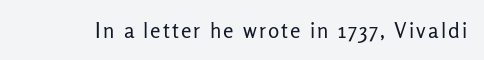
Q: Is the text bold? A: No.
Q: Is the text italic (slanted)? A: No, it is upright.
Q: Is the text underlined? A: No.
